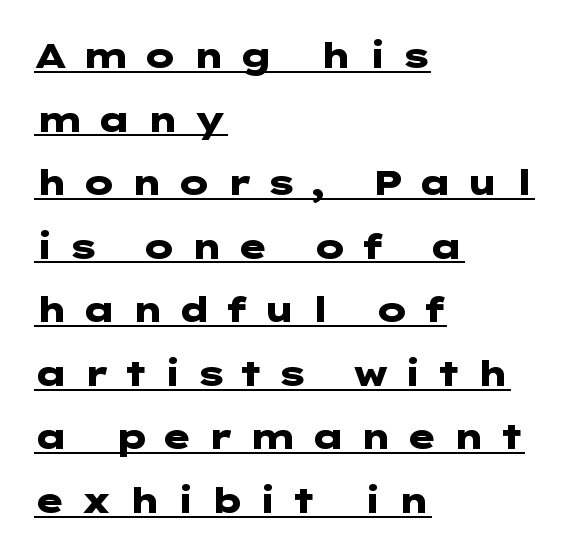
You'd pick this weight for a headline — it's a proper bold. Note: no serifs on the glyphs. The passage is arranged the way most books set body copy — flush left. The face used here appears with an underline applied. A typesetter would mark this as roman, not italic. Observe the wide spacing: letters keep a clear distance from each other.
